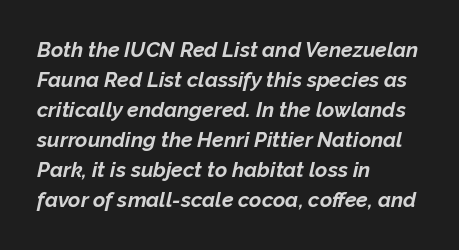
Q: Is the text bold? A: Yes.
Q: Is the text italic (slanted)? A: Yes, it leans right by about 12 degrees.
Q: Is the text underlined? A: No.
Q: How is the paragraph aligned? A: Left-aligned.
Q: Is the spacing between letters normal or unusually wide? A: Normal.
Q: Is the spacing between lines tight, normal or loose? A: Normal.
